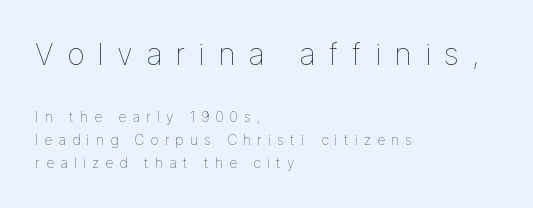
{"italic": "no", "bold": "no", "weight": "thin", "width": "normal", "stroke_contrast": "low", "x_height": "medium", "monospaced": "no", "underline": "no", "align": "left", "line_spacing": "normal", "line_spacing_ratio": 1.64, "letter_spacing": "wide", "letter_spacing_em": 0.44, "larger_block": "first", "size_ratio": 2.14, "glyph_px": 30}
